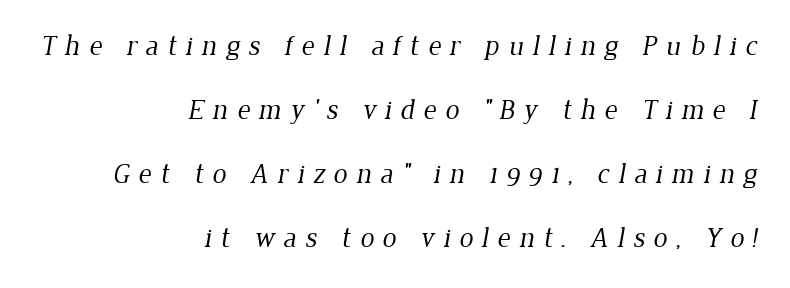
Q: Is the text bold? A: No.
Q: Is the typeface a serif or a sans-serif typeface? A: Serif.
Q: Is the text underlined? A: No.
Q: How is the paragraph aligned? A: Right-aligned.
Q: Is the spacing between letters normal or unusually wide? A: Unusually wide.
Q: Is the spacing between lines tight, normal or loose? A: Loose.
Q: Width (condensed, normal, or wide)? A: Normal.
Q: Stroke contrast? A: Low.
Q: x-height? A: Medium.
Q: Monospaced? A: No.
